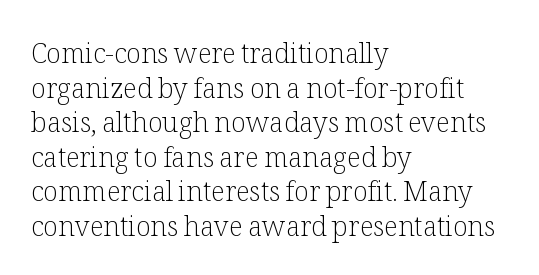
The block of text has a typical density, with ordinary space between rows. Which margin do the lines hug? The left one — the right edge is uneven. The space directly below the letters is spotless. This is the regular roman posture of the typeface. Does extra space separate the letters? No, they use regular spacing.
